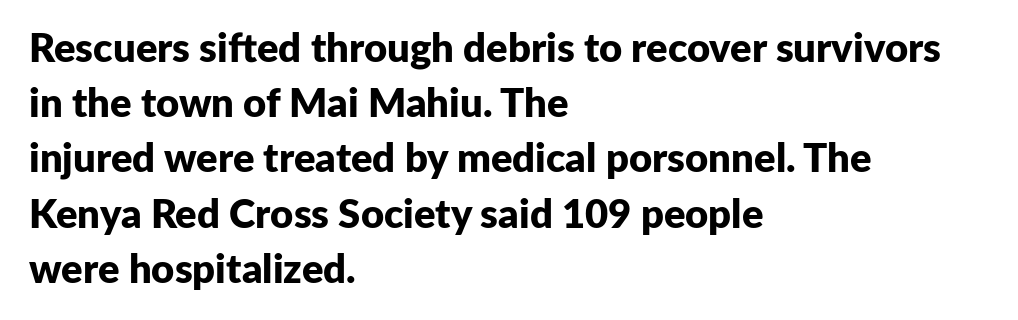
What weight is shown? A full bold with thick strokes. Type style note: lacks serifs. Short note: letters normally spaced. The specimen reads as upright at a glance. In terms of leading, this rendering sits right in the middle. Casual observation: everything's shoved over to the left.
